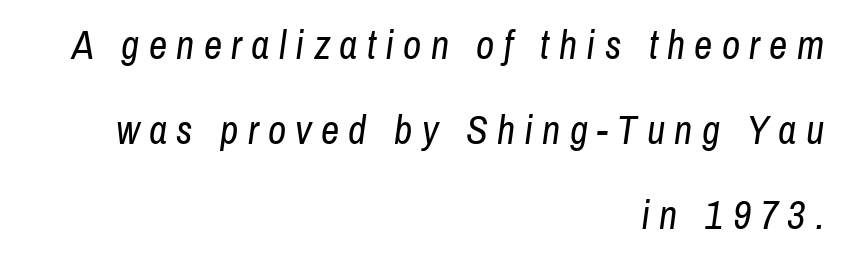
{"italic": "yes", "lean": "right", "slant_degrees": 8, "bold": "no", "weight": "regular", "width": "condensed", "stroke_contrast": "low", "x_height": "medium", "monospaced": "no", "underline": "no", "align": "right", "line_spacing": "loose", "line_spacing_ratio": 2.13, "letter_spacing": "wide", "letter_spacing_em": 0.23, "glyph_px": 40}
